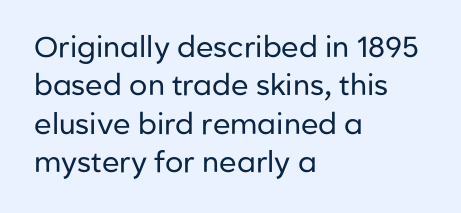
The image shows 29 px regular-weight sans-serif type, upright; set left-aligned, normal line spacing (1.32x), normal letter spacing, not underlined; low stroke contrast and a medium x-height.
